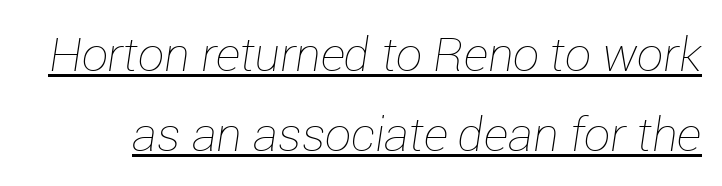
The image shows 47 px thin type, italic (leaning right); set line spacing 1.71x, normal letter spacing, underlined; low stroke contrast and a medium x-height.
